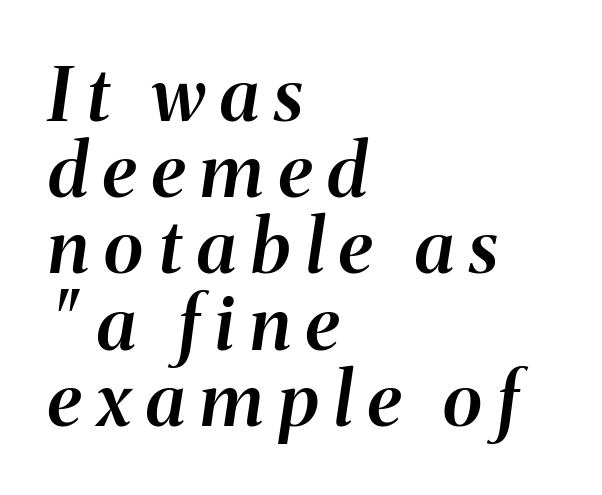
Q: Is the text bold? A: Semi-bold.
Q: Is the text italic (slanted)? A: Yes, it leans right by about 8 degrees.
Q: Is the text underlined? A: No.
Q: How is the paragraph aligned? A: Left-aligned.
Q: Is the spacing between letters normal or unusually wide? A: Unusually wide.
Q: Is the spacing between lines tight, normal or loose? A: Tight.
Q: Width (condensed, normal, or wide)? A: Normal.
Q: Stroke contrast? A: Medium.
Q: x-height? A: Medium.
Q: Monospaced? A: No.
